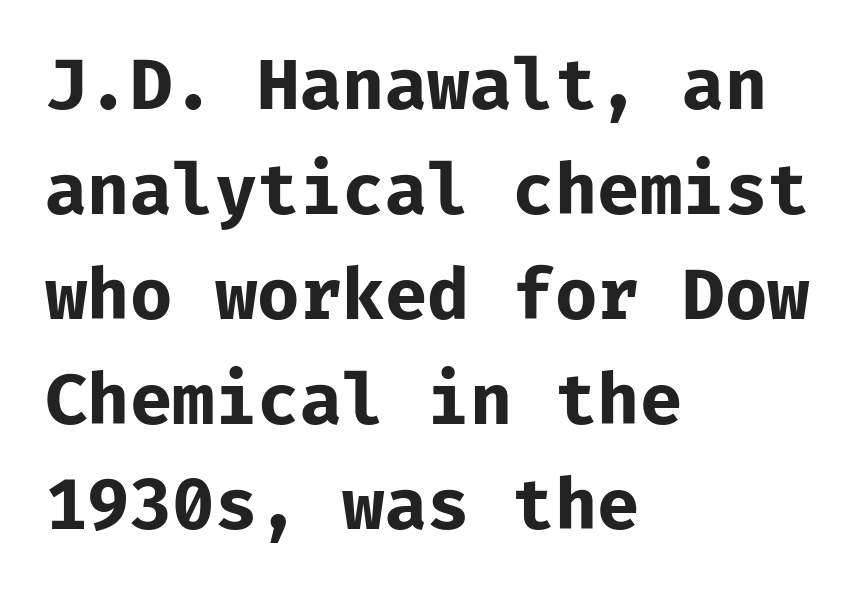
The image shows 69 px bold sans-serif type, upright, monospaced; set left-aligned, normal line spacing (1.52x), normal letter spacing, not underlined; low stroke contrast and a medium x-height.
